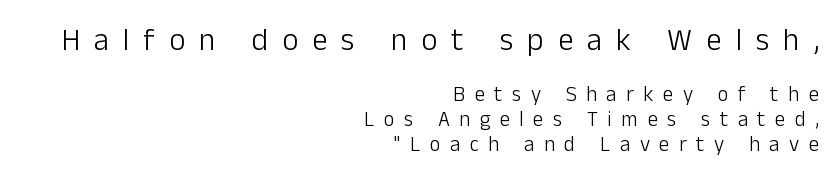
{"serif": "no", "italic": "no", "bold": "no", "weight": "light", "width": "normal", "stroke_contrast": "low", "x_height": "medium", "monospaced": "no", "underline": "no", "align": "right", "line_spacing_ratio": 1.18, "letter_spacing": "wide", "letter_spacing_em": 0.45, "larger_block": "first", "size_ratio": 1.48, "glyph_px": 31}
